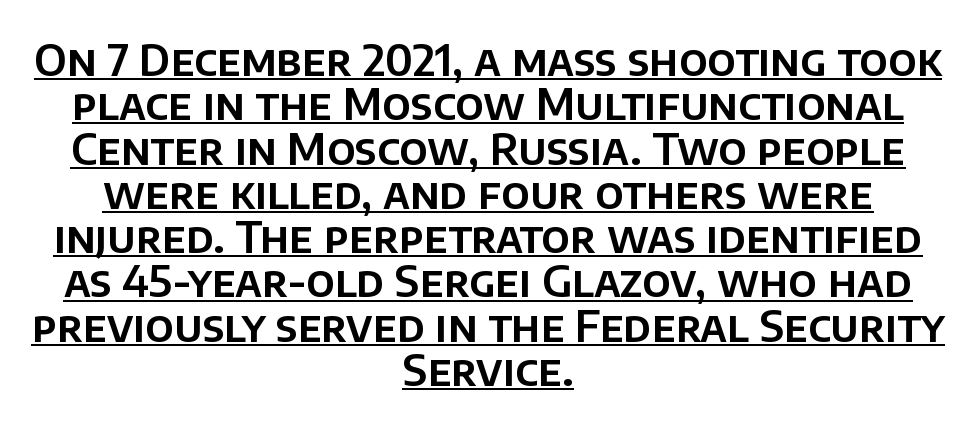
The letterforms sit shoulder to shoulder at normal distance. Quick note: interline space is minimal. Font category for this specimen: sans-serif. The letters advance in unequal steps, a hallmark of proportional type. The typesetter has applied underlining to the passage shown.
